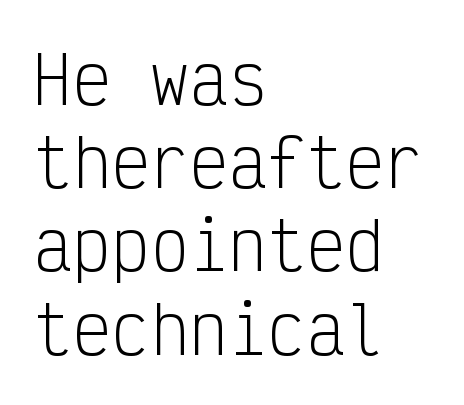
The image shows 65 px light, condensed sans-serif type, upright, monospaced; set left-aligned, normal line spacing (1.28x), normal letter spacing, not underlined; low stroke contrast and a medium x-height.
